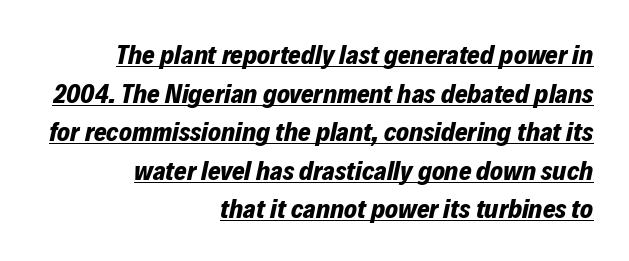
{"italic": "yes", "lean": "right", "slant_degrees": 12, "bold": "yes", "underline": "yes", "align": "right", "line_spacing": "normal", "line_spacing_ratio": 1.43, "letter_spacing": "normal", "letter_spacing_em": 0.0, "glyph_px": 27}
